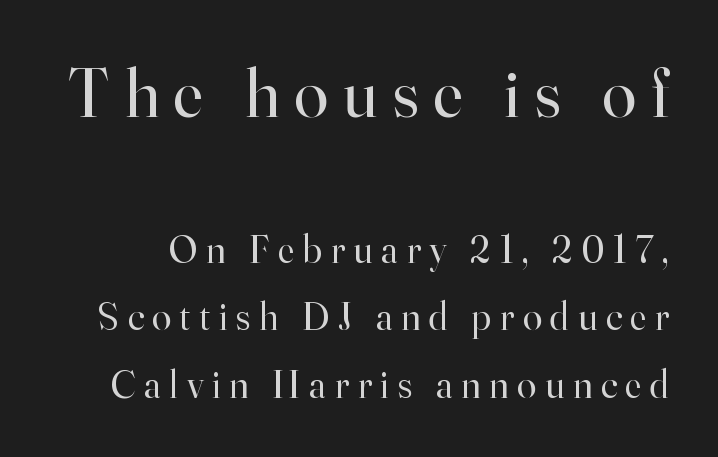
Q: Is the text bold? A: No.
Q: Is the text italic (slanted)? A: No, it is upright.
Q: Is the typeface a serif or a sans-serif typeface? A: Serif.
Q: Is the text underlined? A: No.
Q: Is the spacing between letters normal or unusually wide? A: Unusually wide.
Q: Which block of text is set in a larger size, the first (top) or the second (bottom)? A: The first (top) one.
Q: Width (condensed, normal, or wide)? A: Normal.
Q: Stroke contrast? A: High.
Q: x-height? A: Small.
Q: Monospaced? A: No.
